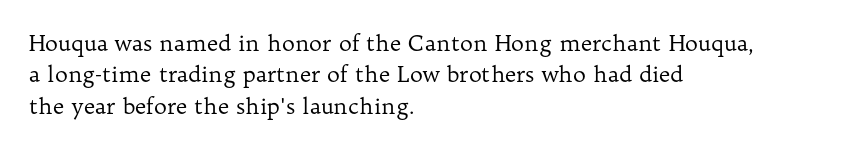
The image shows 22 px text type, upright; set left-aligned, normal line spacing (1.43x), normal letter spacing, not underlined.
